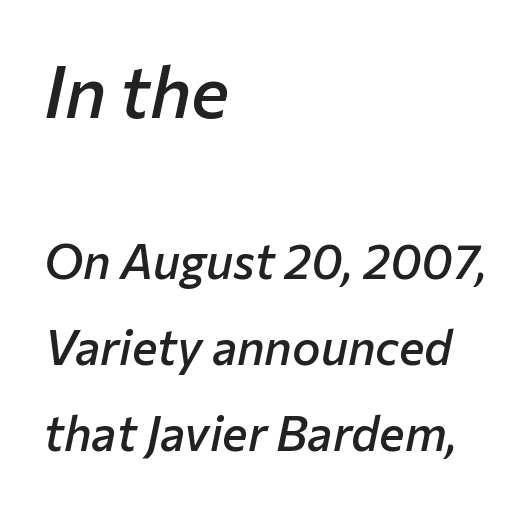
{"italic": "yes", "lean": "right", "slant_degrees": 12, "bold": "semi", "weight": "semibold", "width": "normal", "stroke_contrast": "low", "x_height": "medium", "monospaced": "no", "underline": "no", "align": "left", "line_spacing_ratio": 1.79, "letter_spacing": "normal", "letter_spacing_em": 0.0, "larger_block": "first", "size_ratio": 1.5, "glyph_px": 72}
